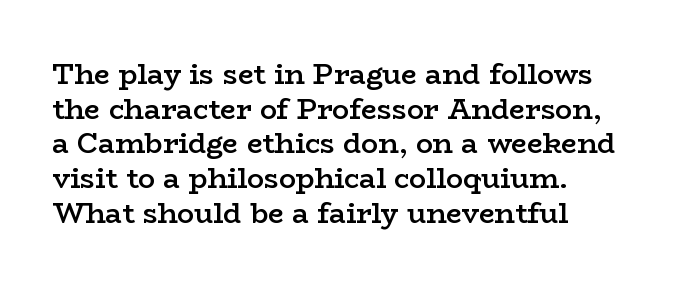
The image shows 28 px semibold, wide serif type, upright; set line spacing 1.24x, normal letter spacing, not underlined; low stroke contrast and a medium x-height.
